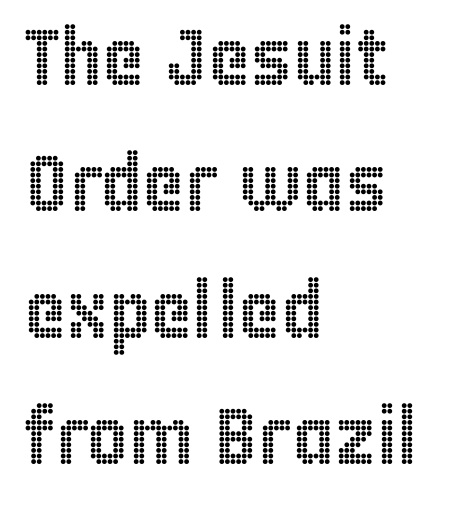
{"italic": "no", "width": "condensed", "x_height": "large", "monospaced": "no", "underline": "no", "align": "left", "line_spacing": "normal", "line_spacing_ratio": 1.58, "letter_spacing": "normal", "letter_spacing_em": 0.0, "glyph_px": 80}
